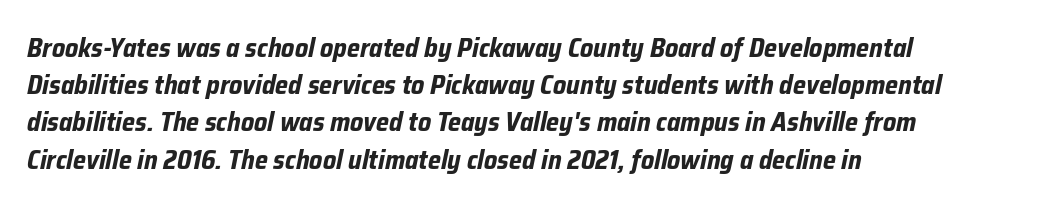
The image shows 26 px bold type, italic (leaning right); set left-aligned, normal line spacing (1.43x), normal letter spacing, not underlined.
